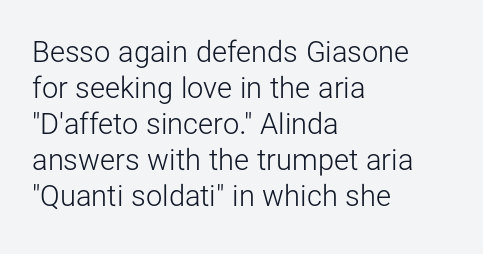
{"serif": "no", "italic": "no", "bold": "no", "weight": "light", "width": "normal", "stroke_contrast": "low", "x_height": "medium", "monospaced": "no", "underline": "no", "align": "left", "line_spacing_ratio": 1.24, "letter_spacing": "normal", "letter_spacing_em": 0.0, "glyph_px": 29}
